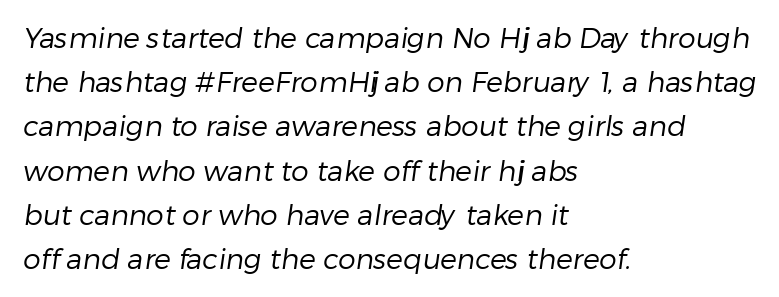
The image shows 28 px regular-weight sans-serif type; set left-aligned, normal line spacing (1.58x), normal letter spacing, not underlined; low stroke contrast and a medium x-height.
